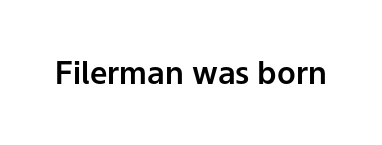
Q: Is the text italic (slanted)? A: No, it is upright.
Q: Is the typeface a serif or a sans-serif typeface? A: Sans-serif.
Q: Is the text underlined? A: No.
Q: Is the spacing between letters normal or unusually wide? A: Normal.
Q: Width (condensed, normal, or wide)? A: Normal.
Q: Stroke contrast? A: Low.
Q: x-height? A: Medium.
Q: Monospaced? A: No.
